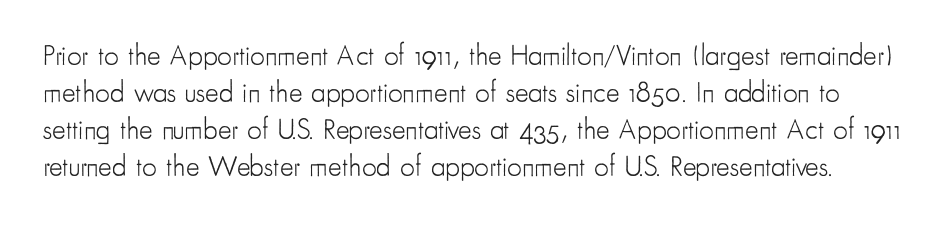
Q: Is the text bold? A: No.
Q: Is the text italic (slanted)? A: No, it is upright.
Q: Is the typeface a serif or a sans-serif typeface? A: Sans-serif.
Q: Is the text underlined? A: No.
Q: Is the spacing between letters normal or unusually wide? A: Normal.
Q: Is the spacing between lines tight, normal or loose? A: Normal.
Q: Width (condensed, normal, or wide)? A: Condensed.
Q: Stroke contrast? A: Low.
Q: x-height? A: Small.
Q: Monospaced? A: No.
